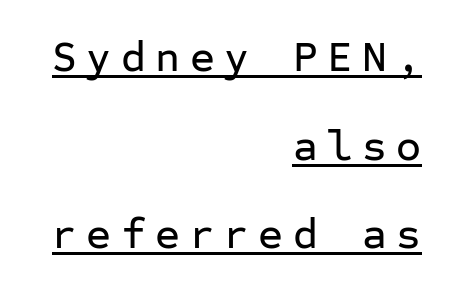
{"serif": "no", "italic": "no", "width": "normal", "stroke_contrast": "low", "x_height": "medium", "monospaced": "yes", "underline": "yes", "align": "right", "line_spacing": "loose", "line_spacing_ratio": 2.06, "letter_spacing": "wide", "letter_spacing_em": 0.22, "glyph_px": 43}
